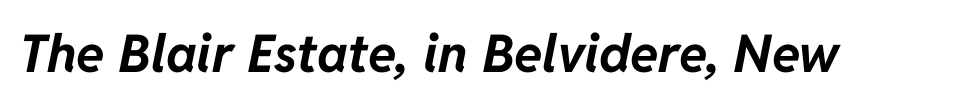
{"italic": "yes", "lean": "right", "slant_degrees": 11, "bold": "yes", "weight": "bold", "width": "normal", "stroke_contrast": "low", "x_height": "medium", "monospaced": "no", "underline": "no", "letter_spacing": "normal", "letter_spacing_em": 0.0, "glyph_px": 52}
